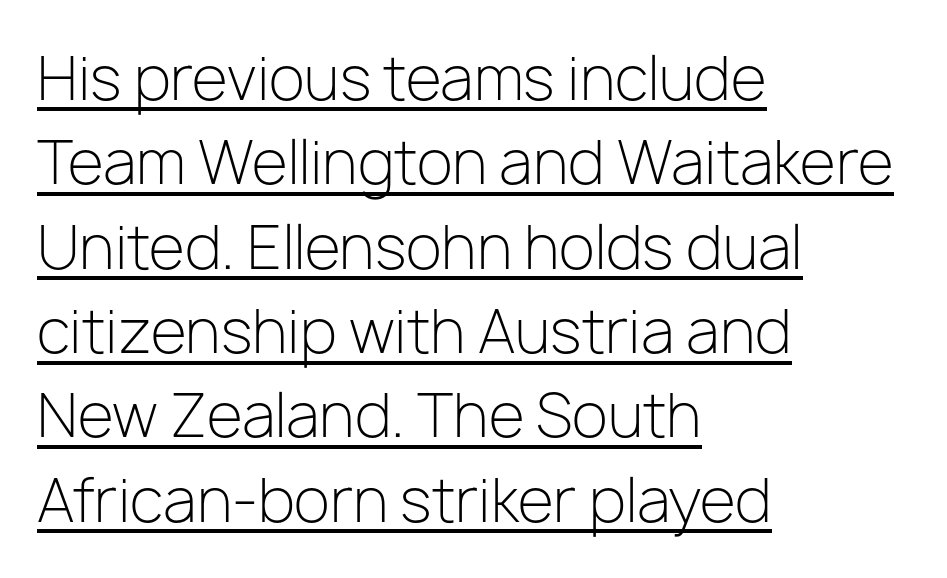
The image shows 59 px light sans-serif type, upright; set left-aligned, normal line spacing (1.43x), normal letter spacing, underlined; low stroke contrast and a medium x-height.
